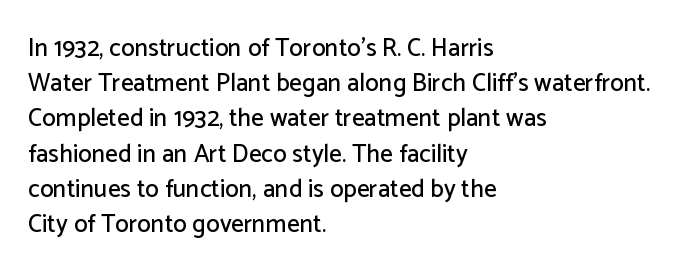
The image shows 25 px text type, upright; set left-aligned, normal line spacing (1.41x), normal letter spacing, not underlined.
